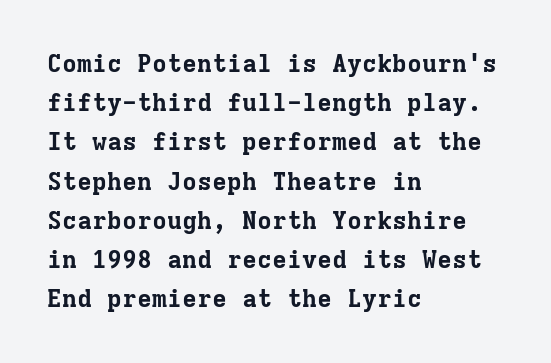
{"italic": "no", "bold": "yes", "underline": "no", "align": "left", "line_spacing": "normal", "line_spacing_ratio": 1.57, "letter_spacing": "normal", "letter_spacing_em": 0.0, "glyph_px": 25}
